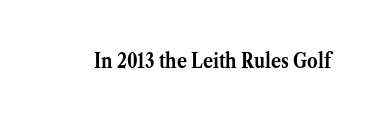
The image shows 21 px bold type, upright; set normal letter spacing, not underlined.
